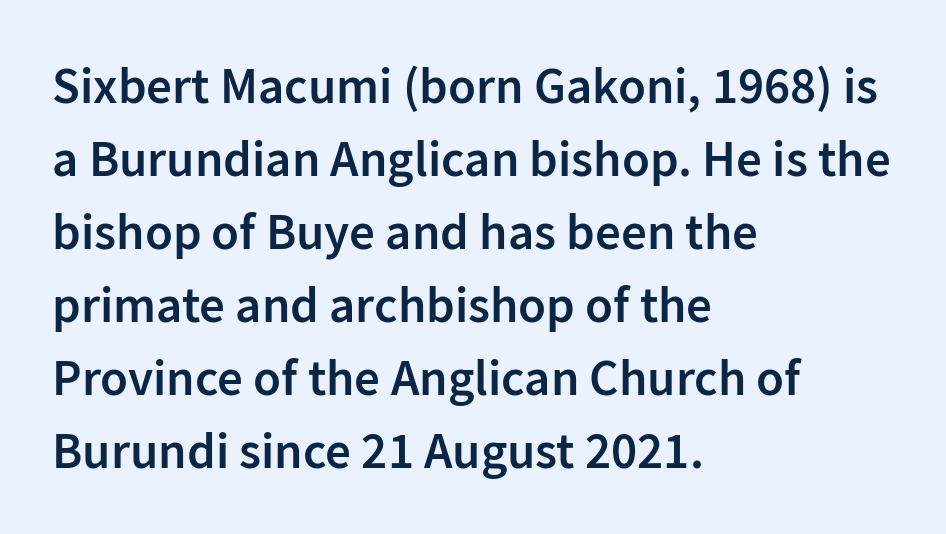
Q: Is the text bold? A: Semi-bold.
Q: Is the text italic (slanted)? A: No, it is upright.
Q: Is the typeface a serif or a sans-serif typeface? A: Sans-serif.
Q: Is the text underlined? A: No.
Q: How is the paragraph aligned? A: Left-aligned.
Q: Is the spacing between letters normal or unusually wide? A: Normal.
Q: Is the spacing between lines tight, normal or loose? A: Normal.
Q: Width (condensed, normal, or wide)? A: Normal.
Q: Stroke contrast? A: Low.
Q: x-height? A: Medium.
Q: Monospaced? A: No.
